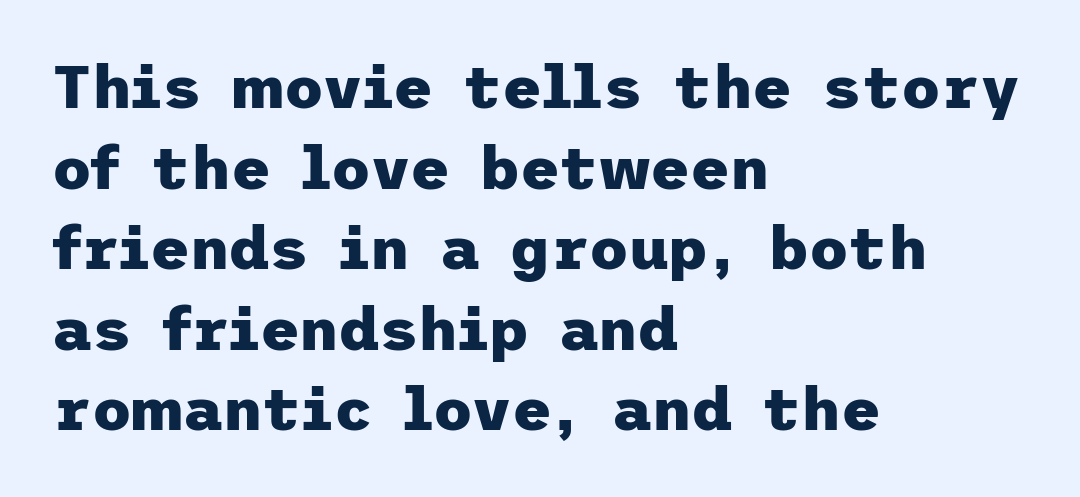
Does extra space separate the letters? No, they use regular spacing. Ordinary non-slanted type is in use. This sample keeps an unexceptional amount of space between lines. The rendering anchors every line to the left-hand side. The face used here has the dense, thick strokes of a bold.
